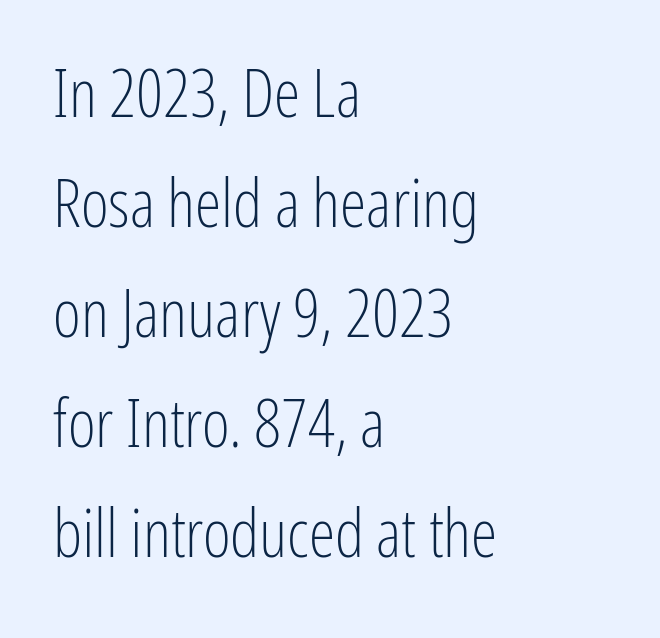
{"serif": "no", "italic": "no", "bold": "no", "weight": "light", "width": "condensed", "stroke_contrast": "low", "x_height": "medium", "monospaced": "no", "underline": "no", "align": "left", "line_spacing": "normal", "line_spacing_ratio": 1.64, "letter_spacing": "normal", "letter_spacing_em": 0.0, "glyph_px": 67}
